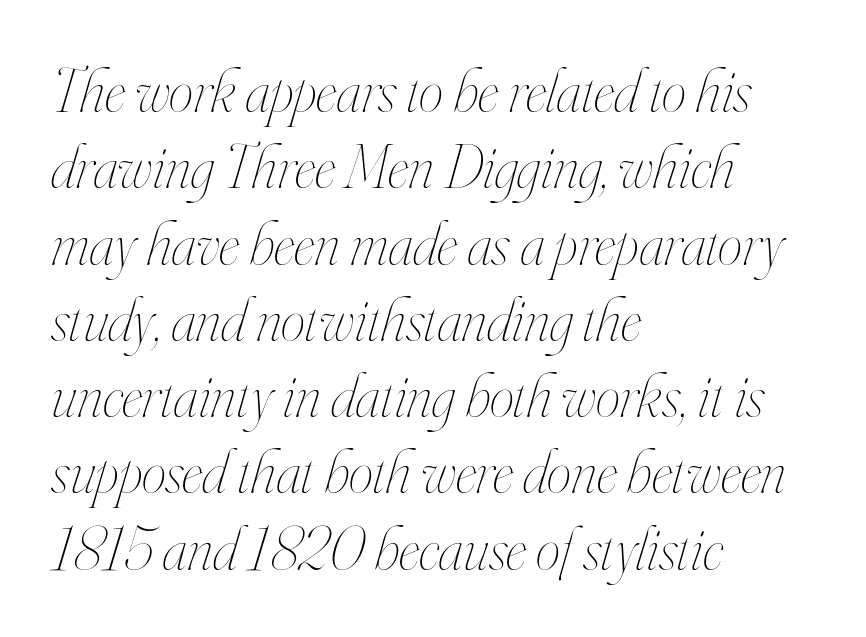
Q: Is the text bold? A: No.
Q: Is the text italic (slanted)? A: Yes, it leans right by about 16 degrees.
Q: Is the text underlined? A: No.
Q: How is the paragraph aligned? A: Left-aligned.
Q: Is the spacing between letters normal or unusually wide? A: Normal.
Q: Width (condensed, normal, or wide)? A: Condensed.
Q: Stroke contrast? A: High.
Q: x-height? A: Small.
Q: Monospaced? A: No.
